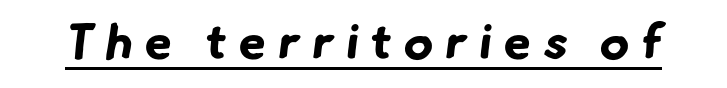
Q: Is the text bold? A: Yes.
Q: Is the typeface a serif or a sans-serif typeface? A: Sans-serif.
Q: Is the text underlined? A: Yes.
Q: Is the spacing between letters normal or unusually wide? A: Unusually wide.
Q: Width (condensed, normal, or wide)? A: Normal.
Q: Stroke contrast? A: Low.
Q: x-height? A: Small.
Q: Monospaced? A: No.
